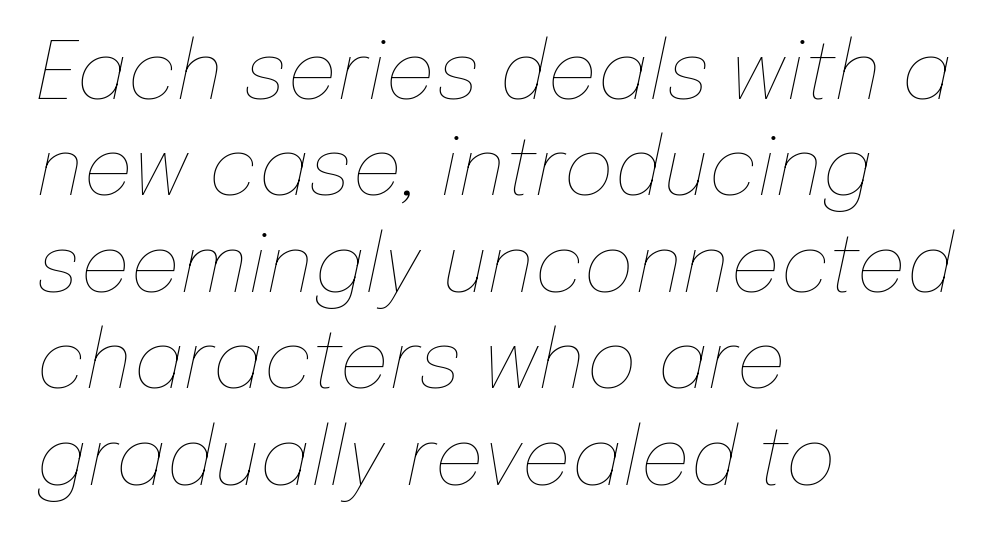
Q: Is the text bold? A: No.
Q: Is the text italic (slanted)? A: Yes, it leans right by about 12 degrees.
Q: Is the text underlined? A: No.
Q: How is the paragraph aligned? A: Left-aligned.
Q: Is the spacing between letters normal or unusually wide? A: Normal.
Q: Width (condensed, normal, or wide)? A: Normal.
Q: Stroke contrast? A: Low.
Q: x-height? A: Medium.
Q: Monospaced? A: No.
